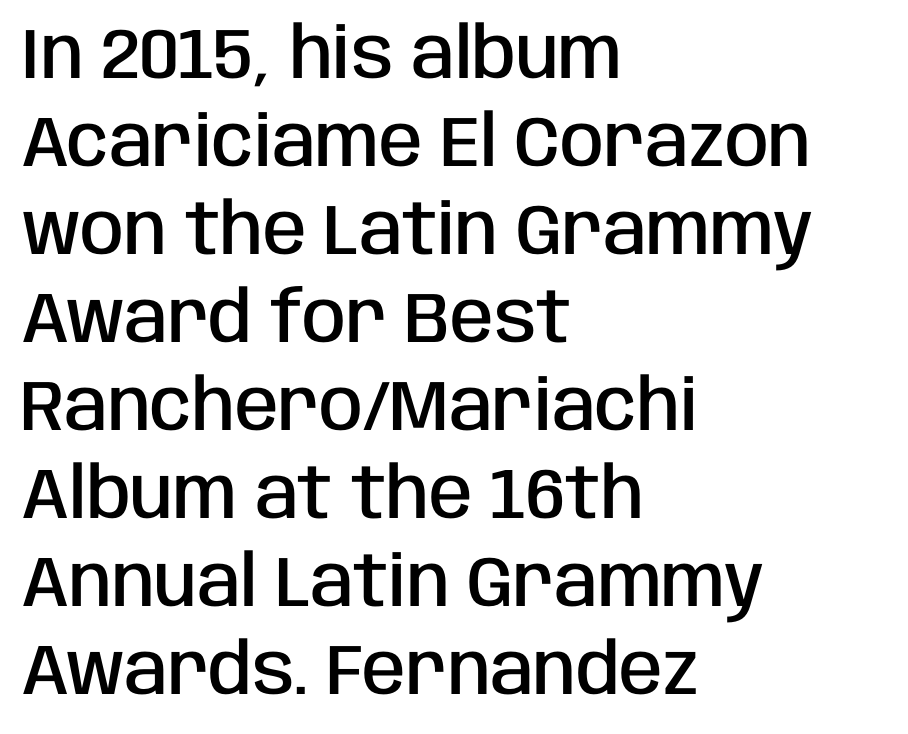
The image shows 71 px semibold, condensed sans-serif type, upright; set left-aligned, line spacing 1.24x, normal letter spacing, not underlined; low stroke contrast and a large x-height.
